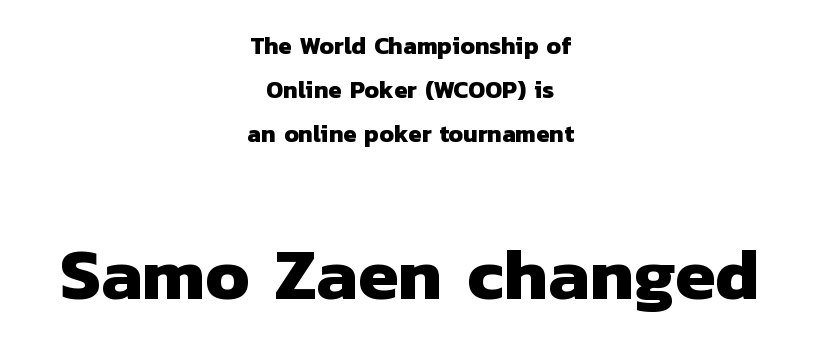
{"serif": "no", "bold": "yes", "weight": "heavy", "width": "normal", "stroke_contrast": "low", "x_height": "medium", "monospaced": "no", "underline": "no", "align": "center", "line_spacing_ratio": 1.84, "letter_spacing": "normal", "letter_spacing_em": 0.0, "larger_block": "second", "size_ratio": 3.04, "glyph_px": 73}
